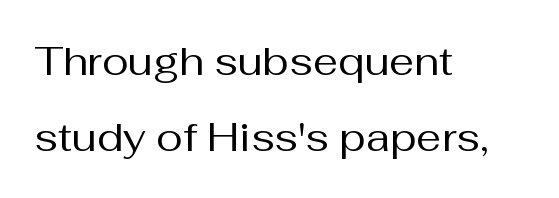
{"serif": "no", "italic": "no", "bold": "no", "weight": "regular", "width": "normal", "stroke_contrast": "medium", "x_height": "medium", "monospaced": "no", "underline": "no", "align": "left", "line_spacing": "loose", "line_spacing_ratio": 1.91, "letter_spacing": "normal", "letter_spacing_em": 0.0, "glyph_px": 40}
